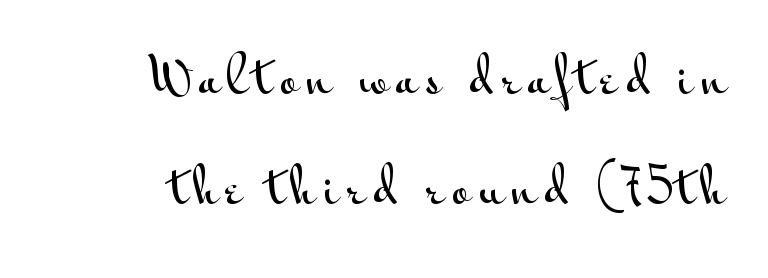
This sample uses a sans-serif face. The passage is arranged like a letterhead date or caption credit — flush right. Quick note: underline off. If you measured baseline to baseline, you'd find a long distance.
